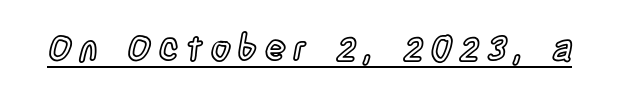
Think of a printed novel: that variable character pitch is what you see here. The rendering uses the underline text-decoration. Tracking value appears strongly positive — letters spread wide.
